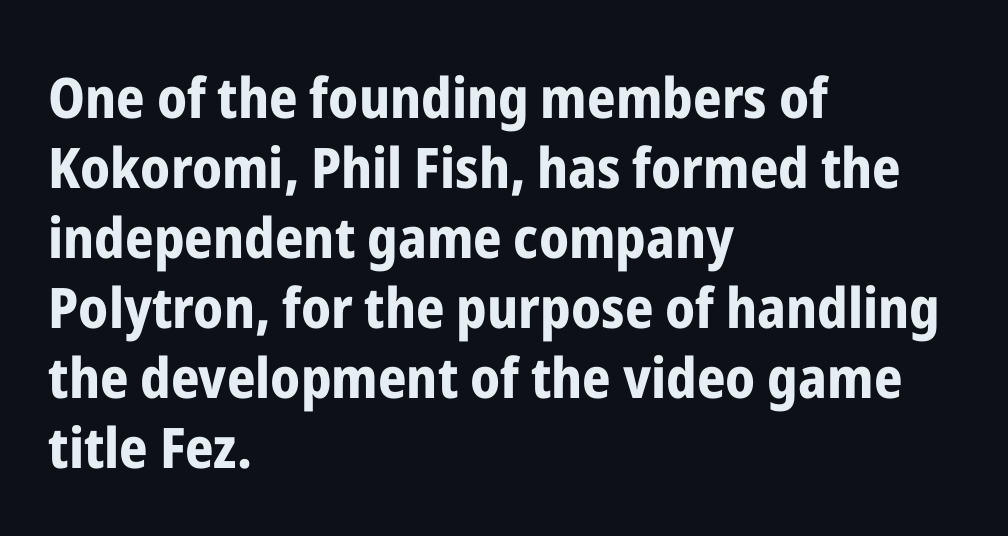
The image shows 56 px bold, condensed sans-serif type, upright; set left-aligned, normal line spacing (1.25x), normal letter spacing, not underlined; low stroke contrast and a medium x-height.
